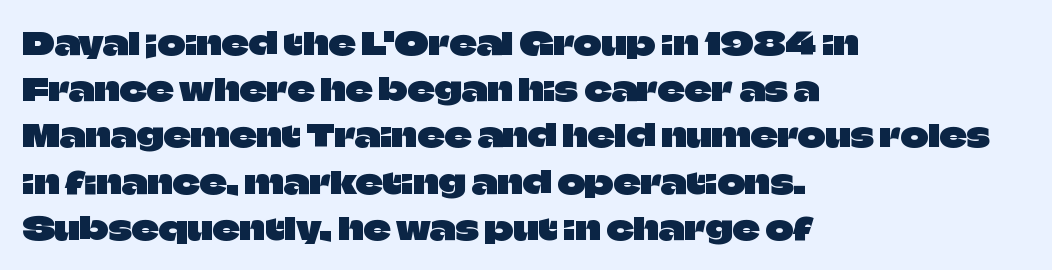
The image shows 30 px sans-serif type, upright; set left-aligned, normal line spacing (1.54x), normal letter spacing, not underlined; low stroke contrast and a large x-height.
